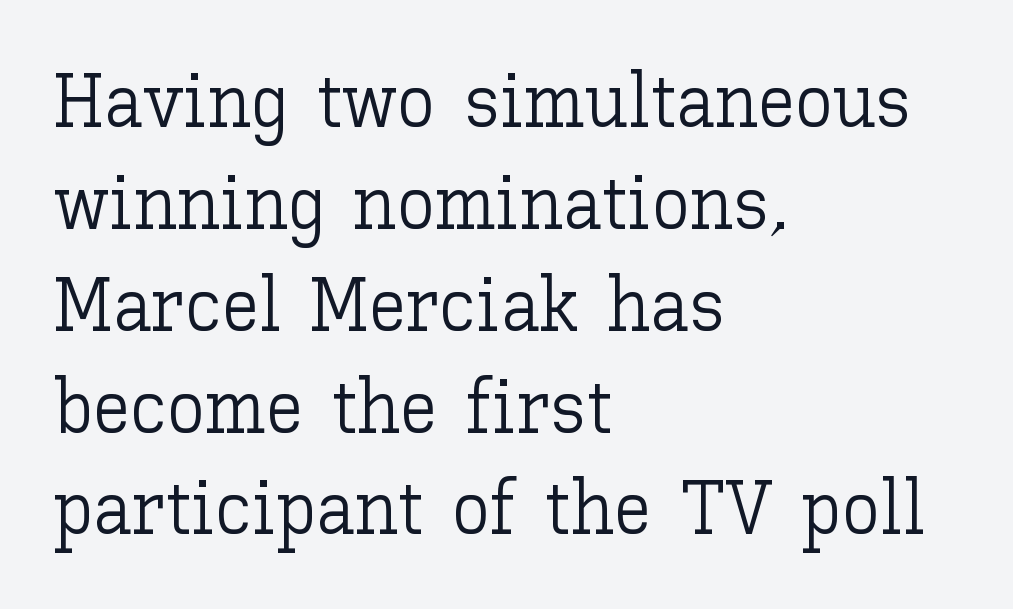
The image shows 76 px light type, upright; set left-aligned, normal line spacing (1.34x), normal letter spacing, not underlined; low stroke contrast and a medium x-height.
